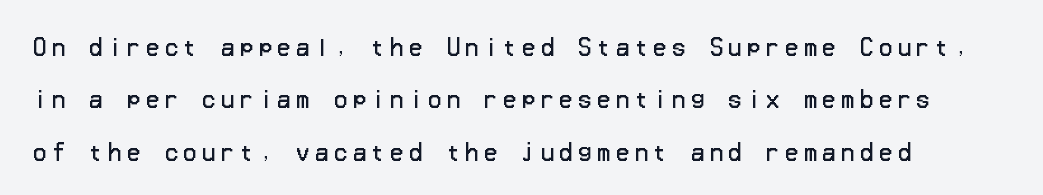
Q: Is the text bold? A: No.
Q: Is the text italic (slanted)? A: No, it is upright.
Q: Is the text underlined? A: No.
Q: Is the spacing between letters normal or unusually wide? A: Unusually wide.
Q: Is the spacing between lines tight, normal or loose? A: Loose.
